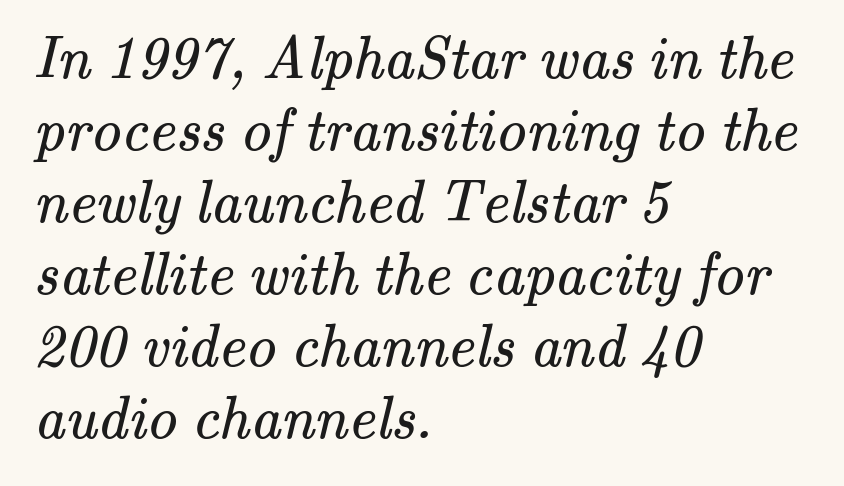
{"serif": "yes", "bold": "no", "weight": "regular", "width": "normal", "stroke_contrast": "medium", "x_height": "small", "monospaced": "no", "underline": "no", "align": "left", "line_spacing_ratio": 1.2, "letter_spacing": "normal", "letter_spacing_em": 0.0, "glyph_px": 60}
